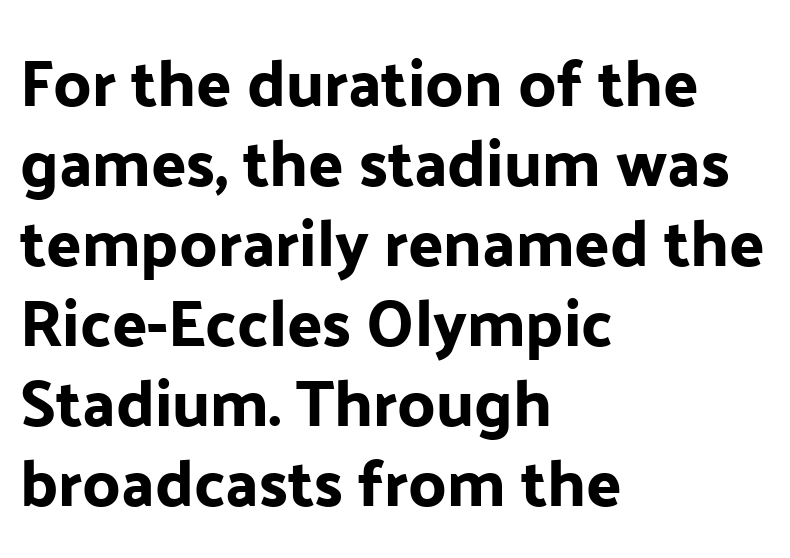
Look at the bottom of the vertical strokes: they stop flat, with no serifs. What stands out about the letter spacing? Nothing — it is the standard amount. Proportional: the letters do not fall into vertical columns. Posture: vertical. The area under the type is left untouched. This rendering uses left alignment, leaving the right contour irregular.
